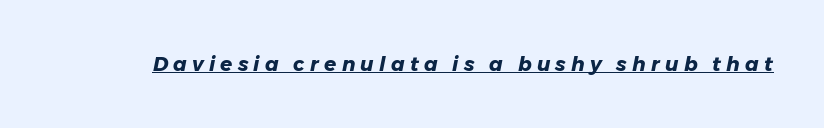
{"italic": "yes", "lean": "right", "slant_degrees": 11, "bold": "yes", "underline": "yes", "letter_spacing": "wide", "letter_spacing_em": 0.26, "glyph_px": 20}
